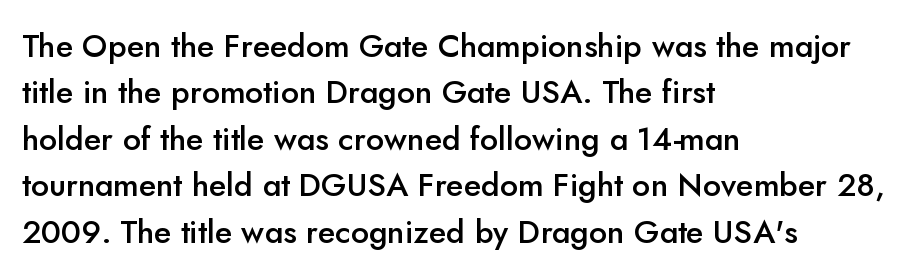
The paragraph shown leans on its left margin. You could not count columns in this text — the font is proportionally spaced. Type without underlining. This rendering employs a face without finishing strokes, i.e., a sans-serif.
